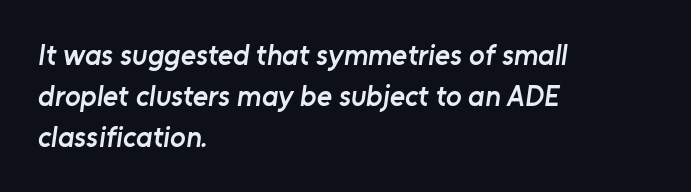
The image shows 29 px semibold sans-serif type; set left-aligned, normal line spacing (1.41x), normal letter spacing, not underlined; low stroke contrast and a medium x-height.
